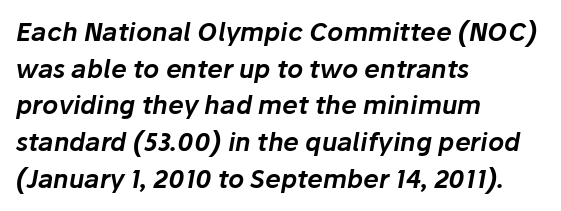
Quick note: underline off. Which margin do the lines hug? The left one — the right edge is uneven. Tall strokes in this sample are angled rather than plumb. The rows are spaced the way most documents space them. The letterforms sit shoulder to shoulder at normal distance.
